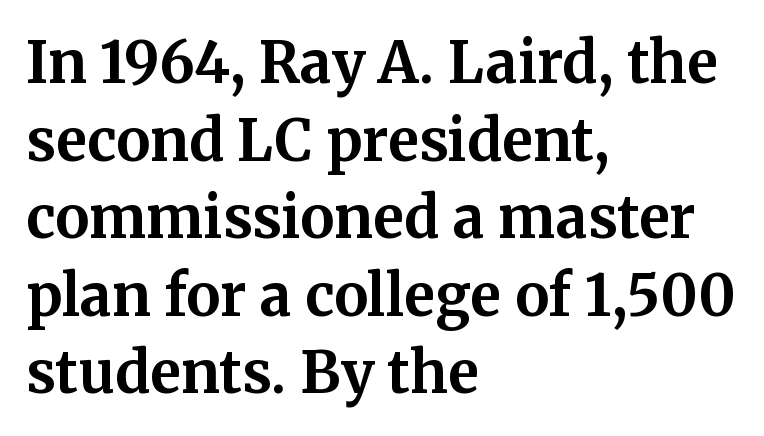
{"serif": "yes", "italic": "no", "bold": "yes", "weight": "bold", "width": "normal", "stroke_contrast": "medium", "x_height": "medium", "monospaced": "no", "underline": "no", "align": "left", "line_spacing": "normal", "line_spacing_ratio": 1.36, "letter_spacing": "normal", "letter_spacing_em": 0.0, "glyph_px": 57}
